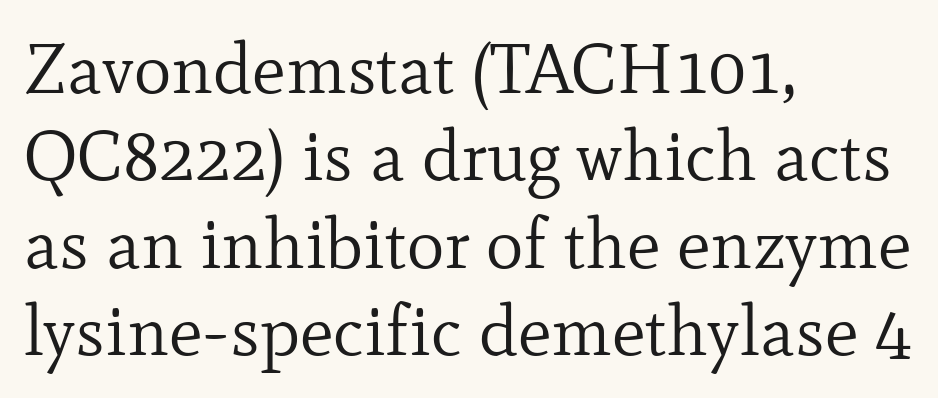
{"serif": "yes", "italic": "no", "bold": "no", "weight": "regular", "width": "normal", "stroke_contrast": "low", "x_height": "small", "monospaced": "no", "underline": "no", "align": "left", "line_spacing_ratio": 1.23, "letter_spacing": "normal", "letter_spacing_em": 0.0, "glyph_px": 71}
